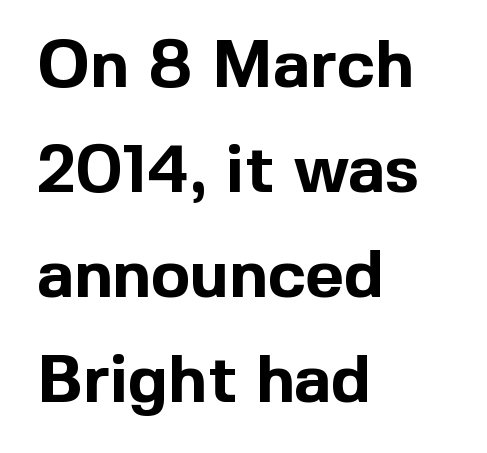
The image shows 66 px bold sans-serif type, upright; set left-aligned, normal line spacing (1.59x), normal letter spacing, not underlined; a medium x-height.
